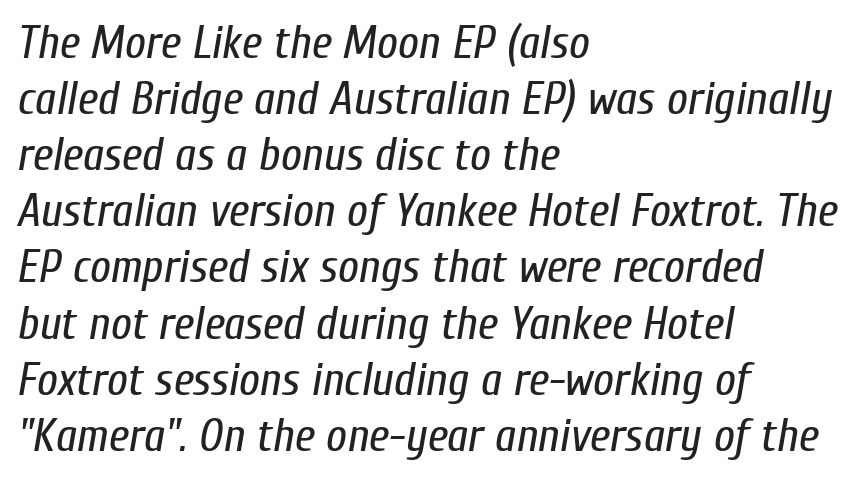
The image shows 46 px regular-weight, condensed type, italic (leaning right); set left-aligned, line spacing 1.22x, normal letter spacing, not underlined; low stroke contrast and a medium x-height.
